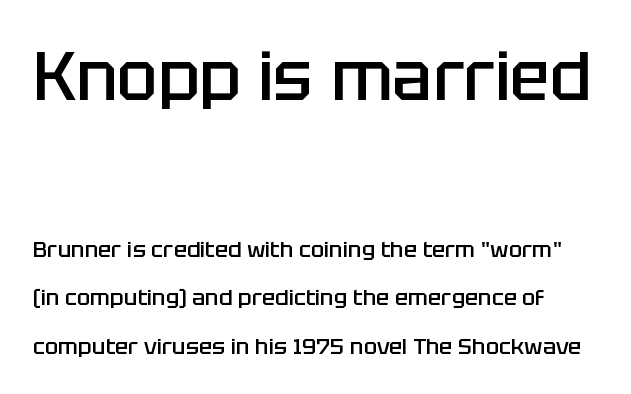
Q: Is the text bold? A: Semi-bold.
Q: Is the text italic (slanted)? A: No, it is upright.
Q: Is the typeface a serif or a sans-serif typeface? A: Sans-serif.
Q: Is the text underlined? A: No.
Q: Is the spacing between letters normal or unusually wide? A: Normal.
Q: Is the spacing between lines tight, normal or loose? A: Loose.
Q: Which block of text is set in a larger size, the first (top) or the second (bottom)? A: The first (top) one.
Q: Width (condensed, normal, or wide)? A: Normal.
Q: Stroke contrast? A: Low.
Q: x-height? A: Large.
Q: Monospaced? A: No.
